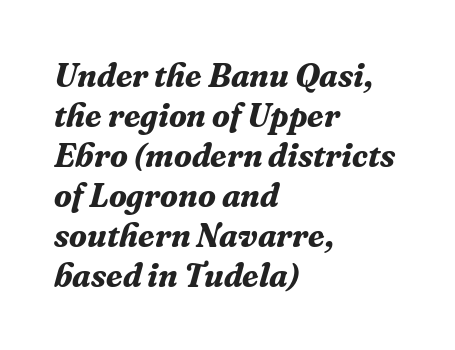
The passage shown is emphatically bold. Look at the bottom of the vertical strokes: they flare into serifs here. How are the letters spaced? Ordinarily, with no added tracking. Compared with ordinary roman type, these characters are visibly tilted.
